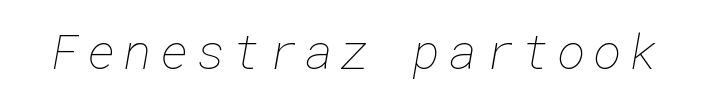
The image shows 49 px thin type; set not underlined; low stroke contrast and a medium x-height.
